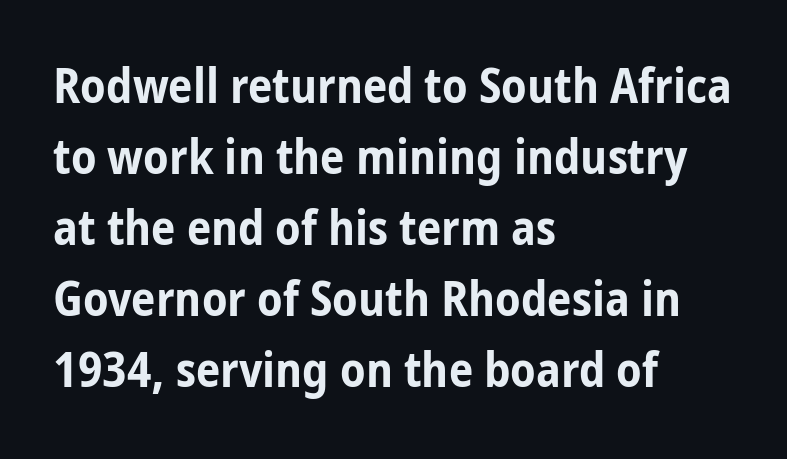
Q: Is the text bold? A: Yes.
Q: Is the text italic (slanted)? A: No, it is upright.
Q: Is the typeface a serif or a sans-serif typeface? A: Sans-serif.
Q: Is the text underlined? A: No.
Q: How is the paragraph aligned? A: Left-aligned.
Q: Is the spacing between letters normal or unusually wide? A: Normal.
Q: Is the spacing between lines tight, normal or loose? A: Normal.
Q: Width (condensed, normal, or wide)? A: Condensed.
Q: Stroke contrast? A: Low.
Q: x-height? A: Medium.
Q: Monospaced? A: No.
